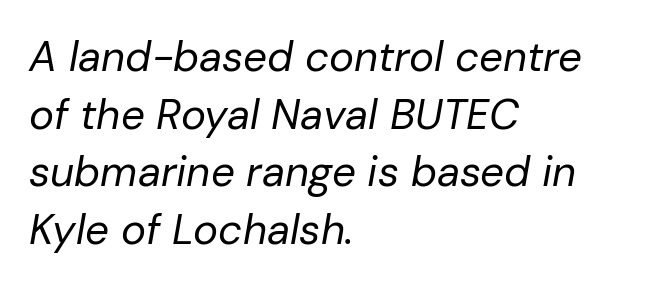
{"italic": "yes", "lean": "right", "slant_degrees": 10, "bold": "no", "weight": "regular", "width": "normal", "stroke_contrast": "low", "x_height": "medium", "monospaced": "no", "underline": "no", "align": "left", "line_spacing": "normal", "line_spacing_ratio": 1.37, "letter_spacing": "normal", "letter_spacing_em": 0.0, "glyph_px": 42}
